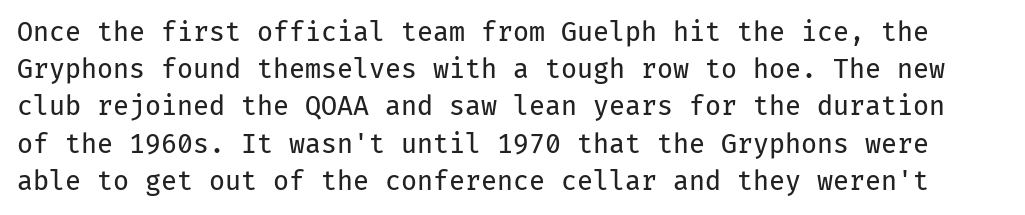
The image shows 26 px text type, upright; set normal line spacing (1.43x), normal letter spacing, not underlined.
